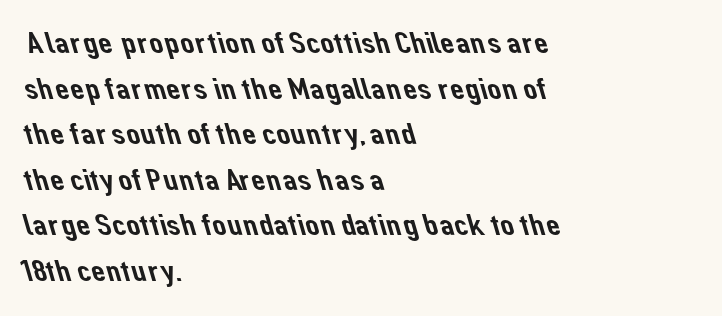
Vertically, the passage feels balanced, rows spaced as you'd expect. You could not count columns in this text — the font is proportionally spaced. Caption: multi-line text, flush left, ragged right. Note: no serifs on the glyphs. Only glyphs here, with clear space below each row.
